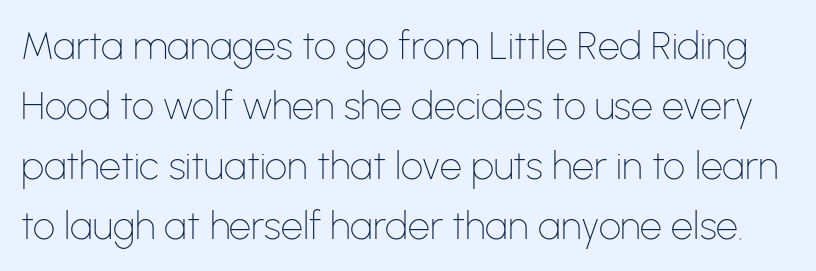
{"serif": "no", "italic": "no", "bold": "no", "weight": "thin", "width": "normal", "stroke_contrast": "low", "x_height": "medium", "monospaced": "no", "underline": "no", "line_spacing": "normal", "line_spacing_ratio": 1.54, "letter_spacing": "normal", "letter_spacing_em": 0.0, "glyph_px": 39}
